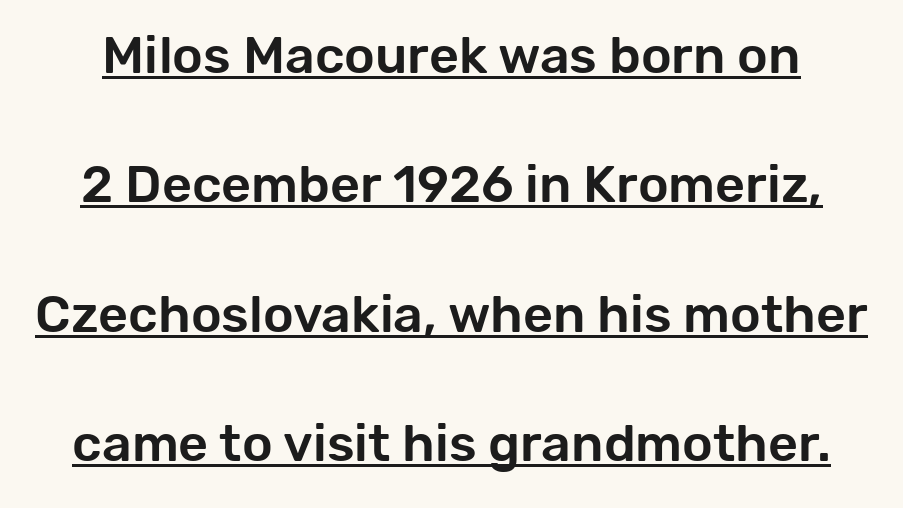
The image shows 52 px sans-serif type, upright; set loose line spacing (2.49x), normal letter spacing, underlined; low stroke contrast and a medium x-height.
